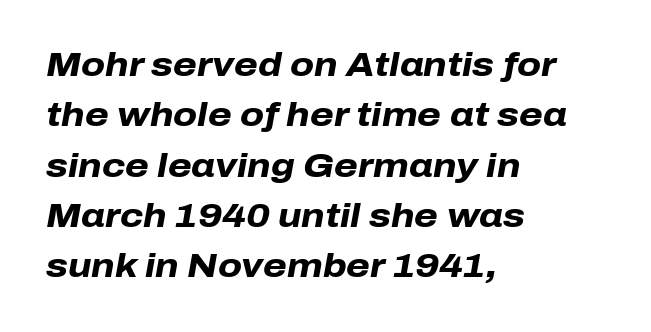
If you drew a ruler down the left edge, every line would touch it. Do the characters align in a grid? No, the font is proportional. Check the space under the baseline: it is left empty. Each glyph is drawn with heavy, bold strokes.
